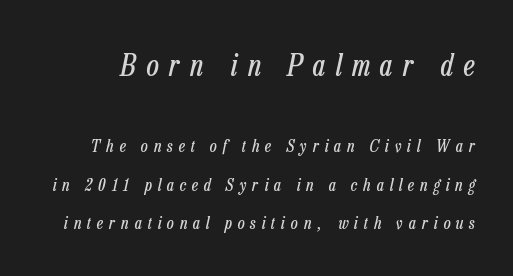
Q: Is the text bold? A: No.
Q: Is the text italic (slanted)? A: Yes, it leans right by about 13 degrees.
Q: Is the text underlined? A: No.
Q: Is the spacing between letters normal or unusually wide? A: Unusually wide.
Q: Is the spacing between lines tight, normal or loose? A: Loose.
Q: Which block of text is set in a larger size, the first (top) or the second (bottom)? A: The first (top) one.
Q: Width (condensed, normal, or wide)? A: Condensed.
Q: Stroke contrast? A: Low.
Q: x-height? A: Medium.
Q: Monospaced? A: No.
